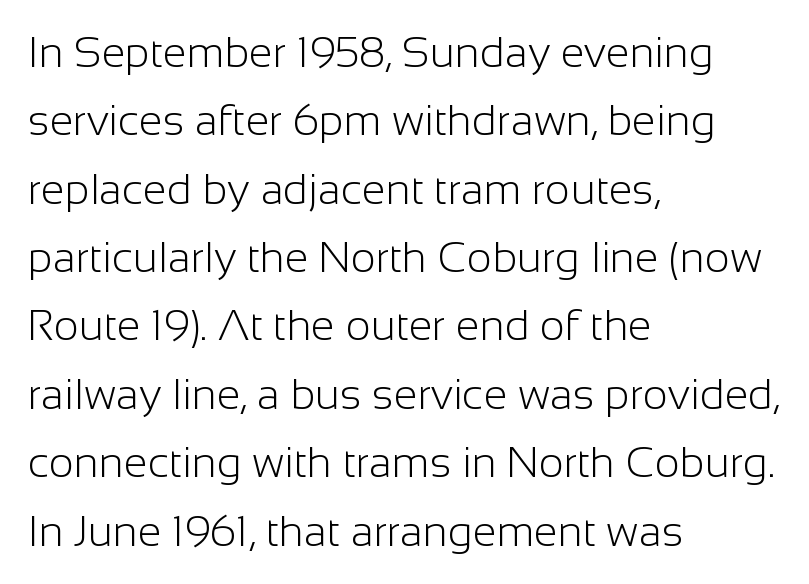
Q: Is the text bold? A: No.
Q: Is the text italic (slanted)? A: No, it is upright.
Q: Is the typeface a serif or a sans-serif typeface? A: Sans-serif.
Q: Is the text underlined? A: No.
Q: How is the paragraph aligned? A: Left-aligned.
Q: Is the spacing between letters normal or unusually wide? A: Normal.
Q: Is the spacing between lines tight, normal or loose? A: Normal.
Q: Width (condensed, normal, or wide)? A: Normal.
Q: Stroke contrast? A: Low.
Q: x-height? A: Medium.
Q: Monospaced? A: No.
